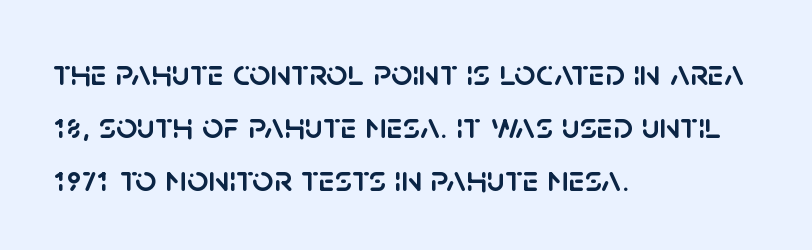
The letters stand upright; this is a roman face. Only glyphs here, with clear space below each row. The tracking reads as untouched default to a designer's eye. Letterform terminals end flat and unadorned throughout the passage. Regarding leading, the lines here are spaced in the standard way.
